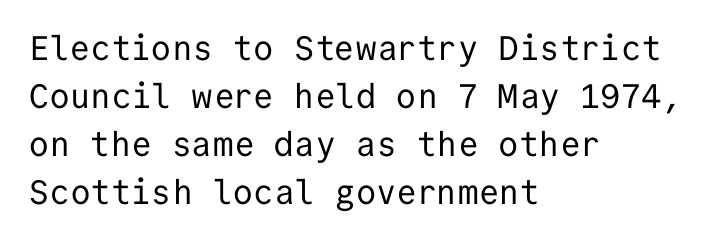
The image shows 34 px regular-weight sans-serif type, upright, monospaced; set left-aligned, normal line spacing (1.41x), normal letter spacing, not underlined; low stroke contrast and a medium x-height.
